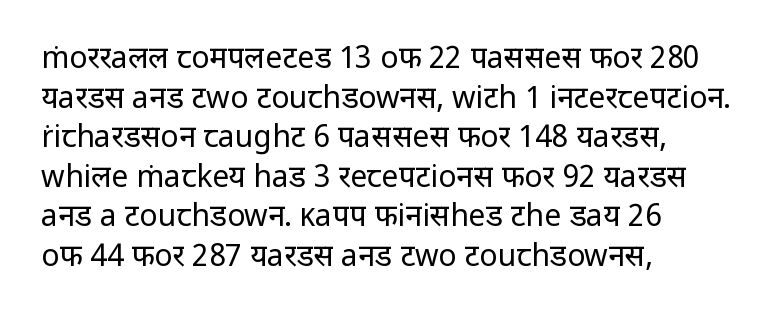
Each letter keeps its own natural width here, so spacing adapts to shape. Line beginnings align vertically; line endings do not. The characters display no serif detailing; their extremities are plain. The designer left line spacing at the default. Honestly, there is no underline to notice here at all.
